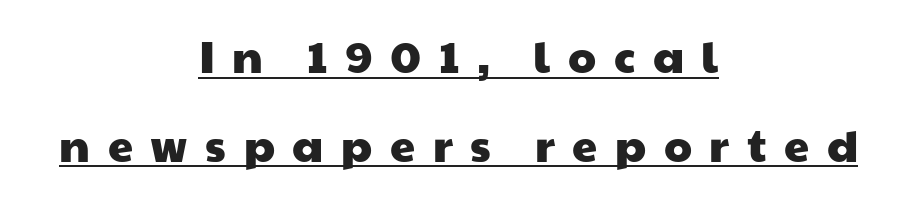
{"serif": "no", "width": "wide", "stroke_contrast": "low", "x_height": "medium", "monospaced": "no", "underline": "yes", "align": "center", "line_spacing": "loose", "line_spacing_ratio": 1.97, "letter_spacing": "wide", "letter_spacing_em": 0.39, "glyph_px": 45}
